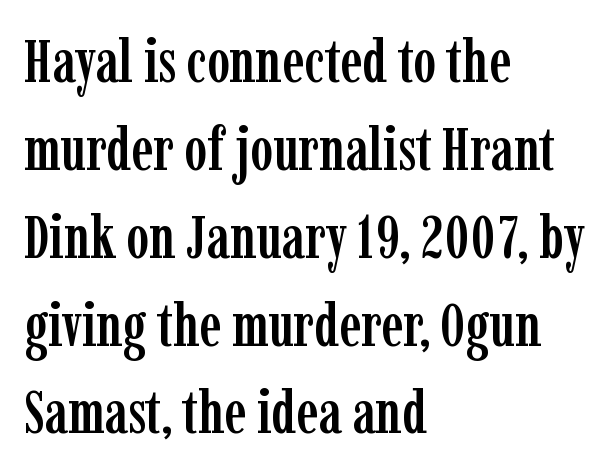
Q: Is the text italic (slanted)? A: No, it is upright.
Q: Is the typeface a serif or a sans-serif typeface? A: Serif.
Q: Is the text underlined? A: No.
Q: How is the paragraph aligned? A: Left-aligned.
Q: Is the spacing between letters normal or unusually wide? A: Normal.
Q: Is the spacing between lines tight, normal or loose? A: Normal.
Q: Width (condensed, normal, or wide)? A: Condensed.
Q: Stroke contrast? A: Low.
Q: x-height? A: Medium.
Q: Monospaced? A: No.
